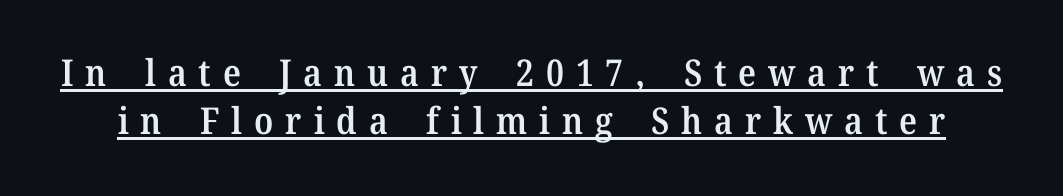
Q: Is the text bold? A: Semi-bold.
Q: Is the text italic (slanted)? A: No, it is upright.
Q: Is the typeface a serif or a sans-serif typeface? A: Serif.
Q: Is the text underlined? A: Yes.
Q: Is the spacing between letters normal or unusually wide? A: Unusually wide.
Q: Is the spacing between lines tight, normal or loose? A: Normal.
Q: Width (condensed, normal, or wide)? A: Normal.
Q: Stroke contrast? A: Medium.
Q: x-height? A: Medium.
Q: Monospaced? A: No.
